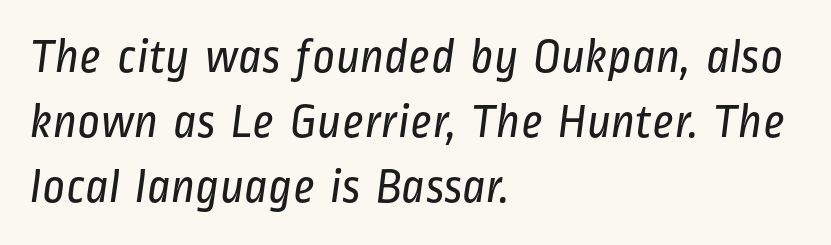
The image shows 49 px regular-weight, condensed sans-serif type; set left-aligned, normal line spacing (1.33x), normal letter spacing, not underlined; low stroke contrast and a medium x-height.
